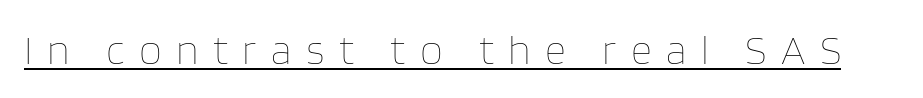
The image shows 41 px thin type, upright; set unusually wide letter spacing (+0.35 em), underlined; low stroke contrast and a large x-height.
